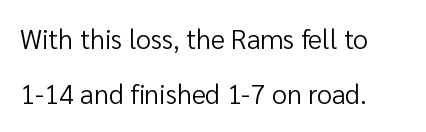
Q: Is the text bold? A: No.
Q: Is the text italic (slanted)? A: No, it is upright.
Q: Is the text underlined? A: No.
Q: How is the paragraph aligned? A: Left-aligned.
Q: Is the spacing between letters normal or unusually wide? A: Normal.
Q: Is the spacing between lines tight, normal or loose? A: Loose.
